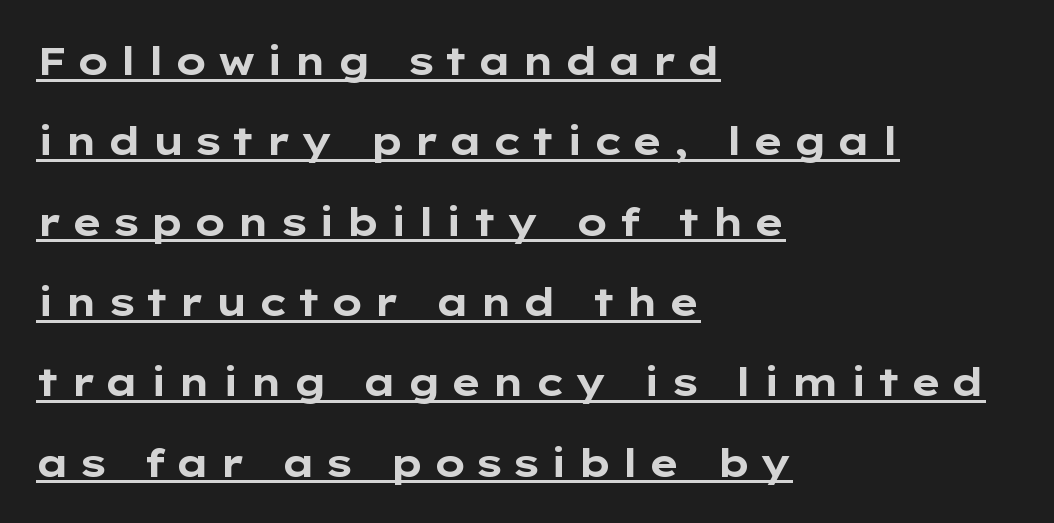
The image shows 39 px bold, wide sans-serif type, upright; set left-aligned, loose line spacing (2.06x), unusually wide letter spacing (+0.23 em), underlined; low stroke contrast and a medium x-height.
